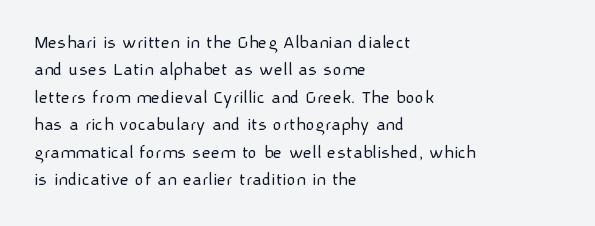
Caption: standard tracking, unaltered. Alignment: flush left. Line spacing here is normal. Weight: not bold — regular or lighter.
